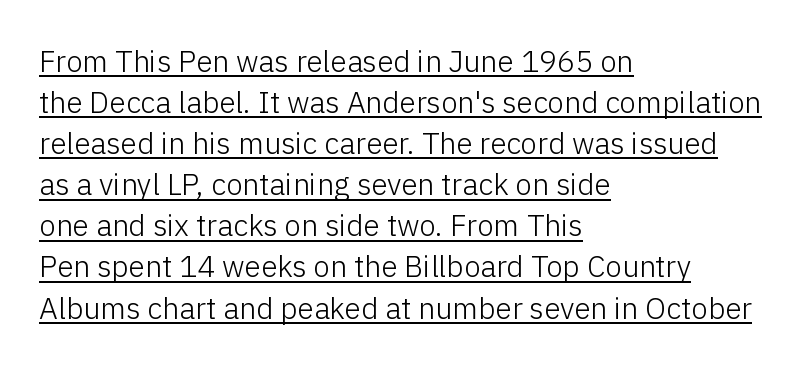
Q: Is the text bold? A: No.
Q: Is the text italic (slanted)? A: No, it is upright.
Q: Is the typeface a serif or a sans-serif typeface? A: Sans-serif.
Q: Is the text underlined? A: Yes.
Q: How is the paragraph aligned? A: Left-aligned.
Q: Is the spacing between letters normal or unusually wide? A: Normal.
Q: Is the spacing between lines tight, normal or loose? A: Normal.
Q: Width (condensed, normal, or wide)? A: Normal.
Q: Stroke contrast? A: Low.
Q: x-height? A: Medium.
Q: Monospaced? A: No.
